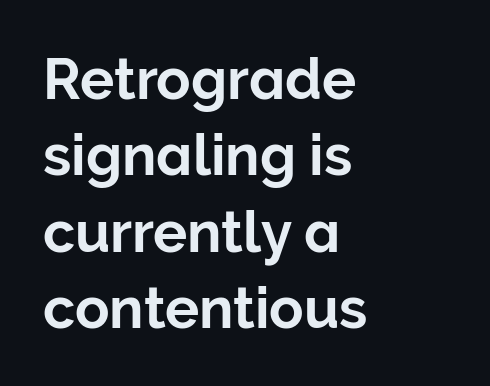
The image shows 57 px sans-serif type, upright; set left-aligned, normal line spacing (1.34x), normal letter spacing, not underlined; low stroke contrast and a medium x-height.
